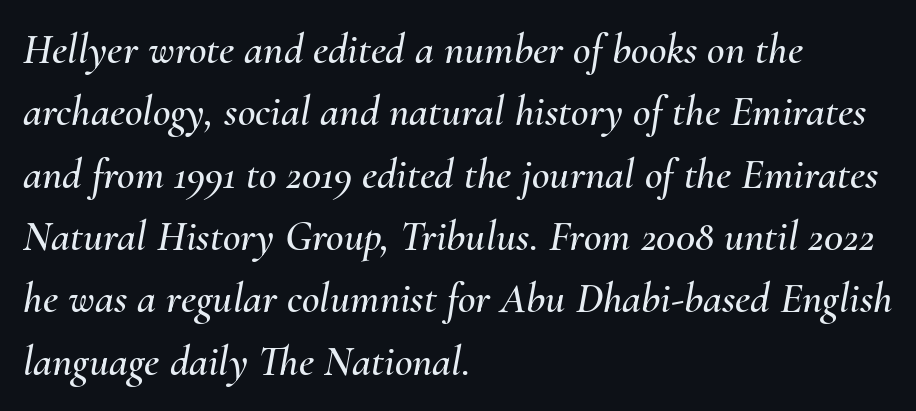
These lines were composed using italics. Compared with typical paragraphs, the rows here are spaced about the same. Students, note that the glyphs here touch the page at normal intervals. Every row of glyphs begins at an identical x-position on the left.
